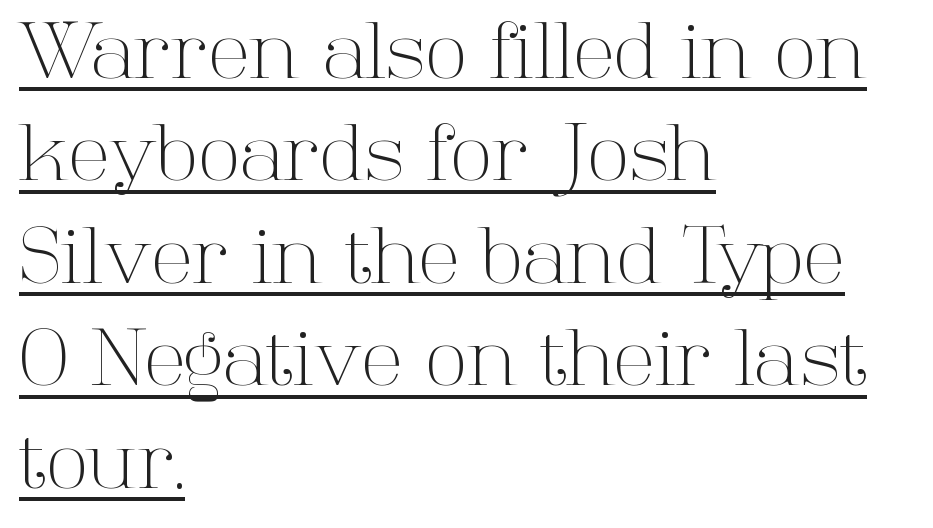
The type family on display is of the serif kind. No italicization has been applied; the sample stays upright. How would I describe the line gaps? Plain and ordinary. Each word holds together tightly as a unit, with standard inter-letter gaps. The weight tops out at a normal text grade.
